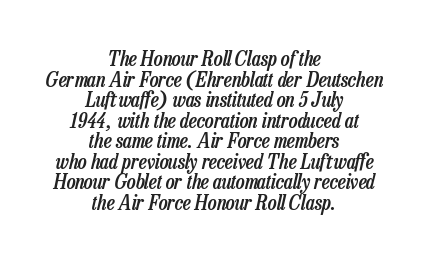
Q: Is the text bold? A: Semi-bold.
Q: Is the text italic (slanted)? A: Yes, it leans right by about 13 degrees.
Q: Is the text underlined? A: No.
Q: How is the paragraph aligned? A: Centered.
Q: Is the spacing between letters normal or unusually wide? A: Normal.
Q: Is the spacing between lines tight, normal or loose? A: Tight.
